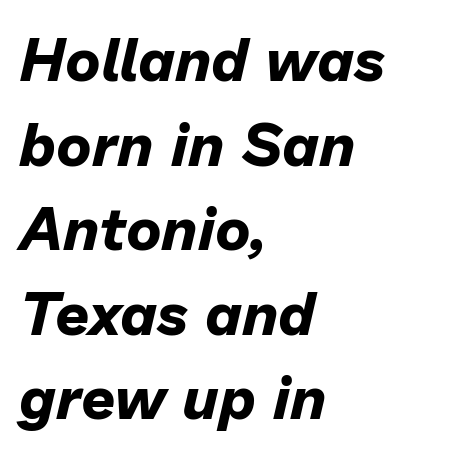
The image shows 60 px bold type, italic (leaning right); set left-aligned, normal line spacing (1.41x), normal letter spacing, not underlined; low stroke contrast and a medium x-height.
